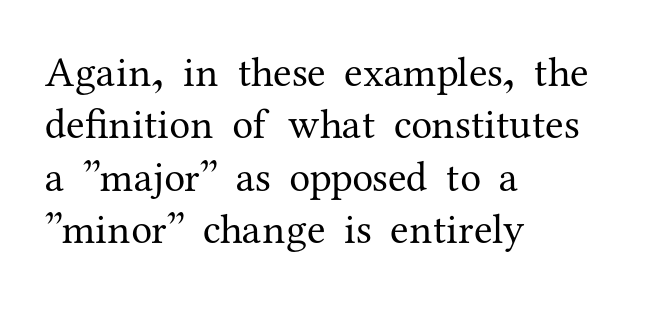
The letters sit at their default tracking, neither squeezed nor spread. Heft: none added — not bold. Look at the bottom of the vertical strokes: they flare into serifs here. The vertical gap from one line to the next is medium. Note the varied advance widths — an 'i' is clearly narrower than an 'm'.
